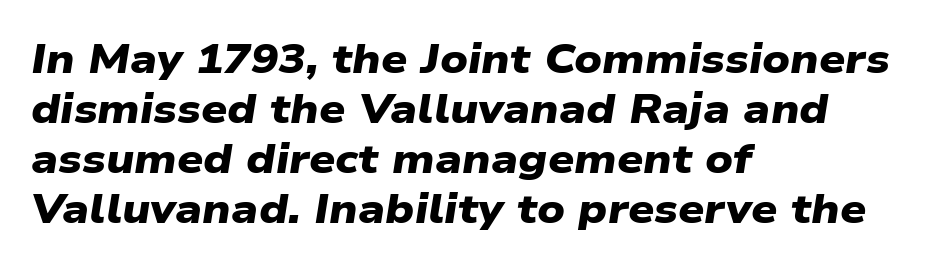
{"serif": "no", "bold": "yes", "weight": "heavy", "width": "wide", "stroke_contrast": "low", "x_height": "medium", "monospaced": "no", "underline": "no", "align": "left", "line_spacing_ratio": 1.22, "letter_spacing": "normal", "letter_spacing_em": 0.0, "glyph_px": 41}
